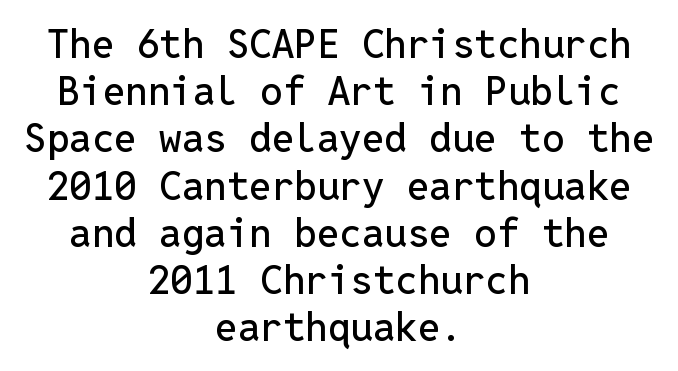
The image shows 40 px sans-serif type, upright, monospaced; set centered, line spacing 1.18x, normal letter spacing, not underlined; low stroke contrast and a medium x-height.
